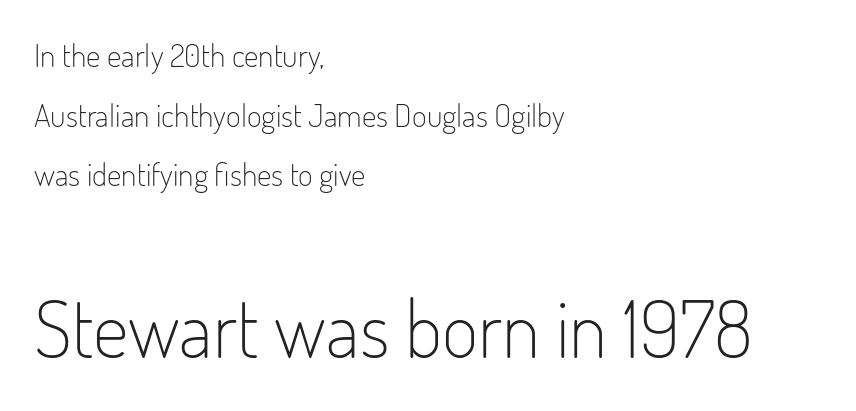
The passage shown begins with its smaller block and ends with its larger one. A bare baseline throughout the passage. The font is comparable to plain body text, perhaps lighter. The font family rendered here belongs to the sans-serif group. Line beginnings align vertically; line endings do not. Caption: standard tracking, unaltered.
